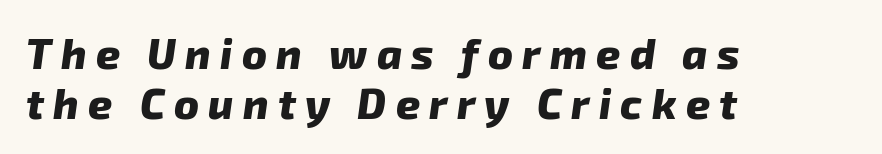
Q: Is the text bold? A: Yes.
Q: Is the typeface a serif or a sans-serif typeface? A: Sans-serif.
Q: Is the text underlined? A: No.
Q: How is the paragraph aligned? A: Left-aligned.
Q: Is the spacing between letters normal or unusually wide? A: Unusually wide.
Q: Width (condensed, normal, or wide)? A: Normal.
Q: Stroke contrast? A: Low.
Q: x-height? A: Medium.
Q: Monospaced? A: No.
